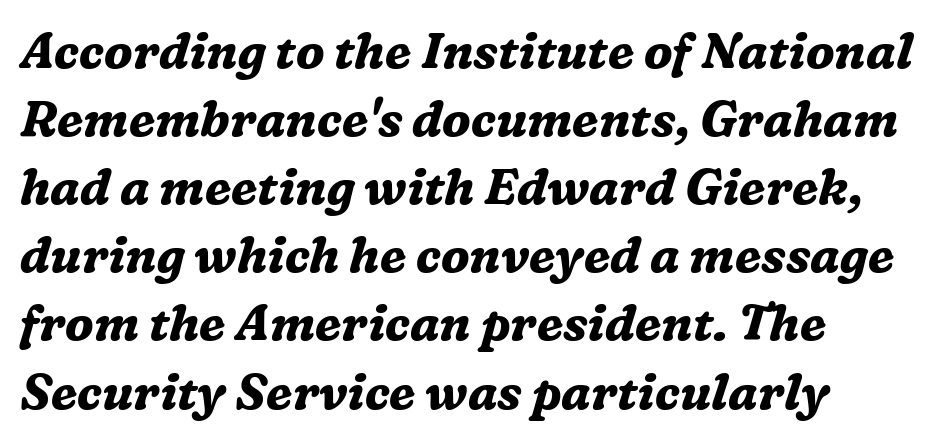
This rendering leaves character spacing at its baseline value. These lines stack with their left ends in a neat column. The specimen omits any rule beneath the text block's lines. This sample has the flowing, uneven cadence of proportional lettering. A typesetter would call this leading conventional body-copy spacing.
